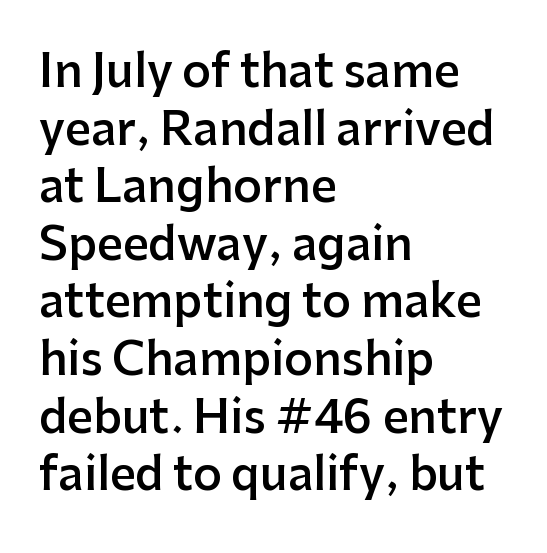
Q: Is the text bold? A: Semi-bold.
Q: Is the text italic (slanted)? A: No, it is upright.
Q: Is the typeface a serif or a sans-serif typeface? A: Sans-serif.
Q: Is the text underlined? A: No.
Q: How is the paragraph aligned? A: Left-aligned.
Q: Is the spacing between letters normal or unusually wide? A: Normal.
Q: Is the spacing between lines tight, normal or loose? A: Normal.
Q: Width (condensed, normal, or wide)? A: Normal.
Q: Stroke contrast? A: Low.
Q: x-height? A: Medium.
Q: Monospaced? A: No.
